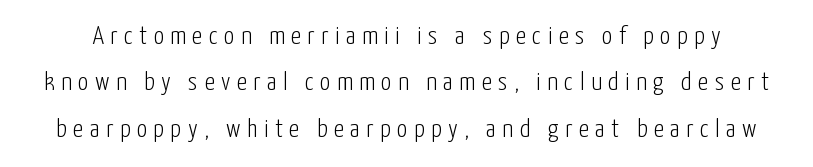
Unbolded letterforms with no extra heft. The lettering stays uniformly vertical, giving the passage a roman look. The type is letterspaced generously, with wide tracking. Honestly, there is no underline to notice here at all.
